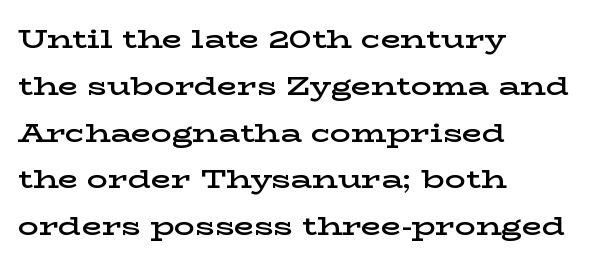
The image shows 26 px text type, upright; set left-aligned, line spacing 1.8x, normal letter spacing, not underlined.
